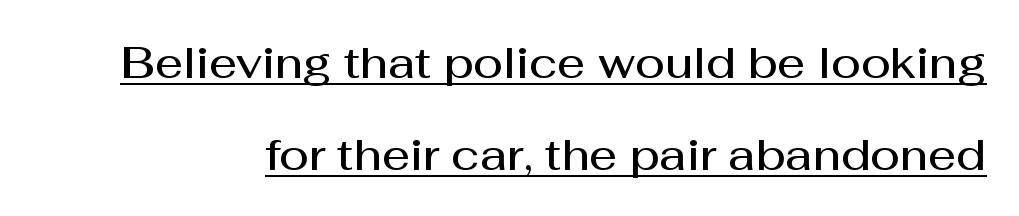
{"serif": "no", "italic": "no", "bold": "semi", "weight": "semibold", "width": "normal", "stroke_contrast": "medium", "x_height": "medium", "monospaced": "no", "underline": "yes", "line_spacing": "loose", "line_spacing_ratio": 2.08, "letter_spacing": "normal", "letter_spacing_em": 0.0, "glyph_px": 44}
